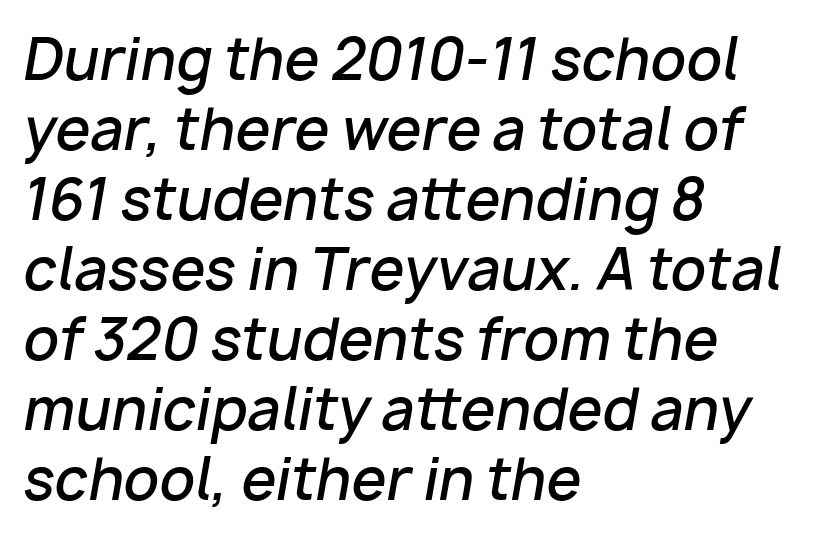
Q: Is the text bold? A: Semi-bold.
Q: Is the text italic (slanted)? A: Yes, it leans right by about 10 degrees.
Q: Is the text underlined? A: No.
Q: How is the paragraph aligned? A: Left-aligned.
Q: Is the spacing between letters normal or unusually wide? A: Normal.
Q: Is the spacing between lines tight, normal or loose? A: Normal.
Q: Width (condensed, normal, or wide)? A: Normal.
Q: Stroke contrast? A: Low.
Q: x-height? A: Medium.
Q: Monospaced? A: No.
